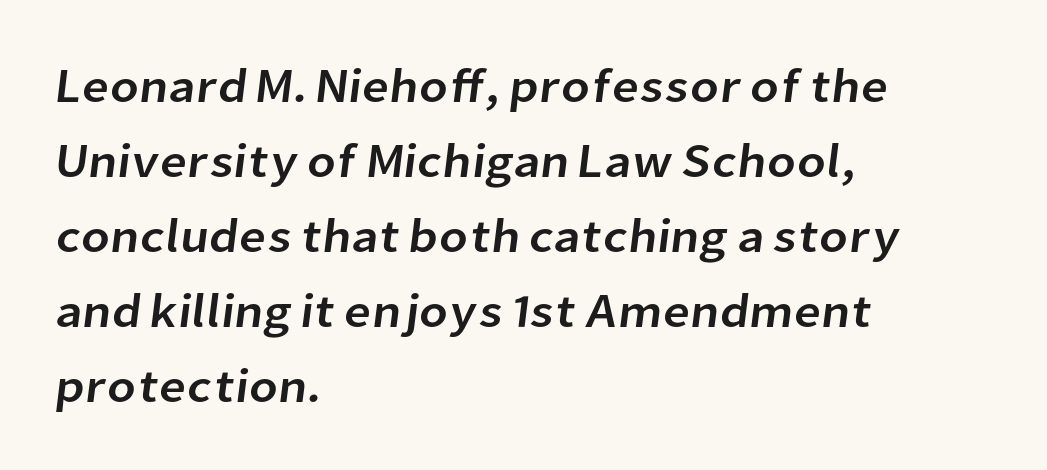
{"serif": "no", "width": "normal", "stroke_contrast": "low", "x_height": "medium", "monospaced": "no", "underline": "no", "align": "left", "line_spacing": "normal", "line_spacing_ratio": 1.56, "letter_spacing": "normal", "letter_spacing_em": 0.0, "glyph_px": 48}
